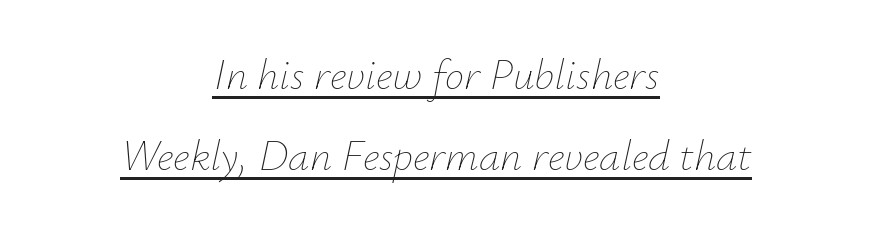
Q: Is the text bold? A: No.
Q: Is the text italic (slanted)? A: Yes, it leans right by about 12 degrees.
Q: Is the text underlined? A: Yes.
Q: How is the paragraph aligned? A: Centered.
Q: Is the spacing between letters normal or unusually wide? A: Normal.
Q: Width (condensed, normal, or wide)? A: Normal.
Q: Stroke contrast? A: Low.
Q: x-height? A: Small.
Q: Monospaced? A: No.
